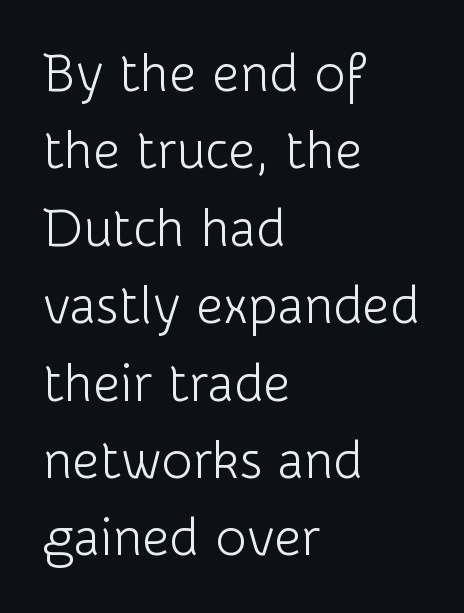
These lines were composed using upright roman letters. Serif or sans? Sans — the stroke terminals are bare. Vertical spacing — default. The zone under the glyphs is completely vacant. The paragraph shown leans on its left margin.
